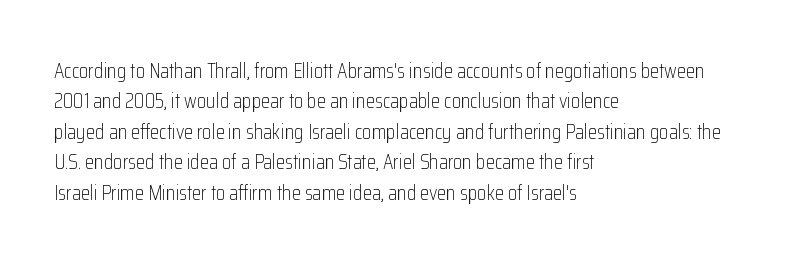
Q: Is the text bold? A: No.
Q: Is the text italic (slanted)? A: No, it is upright.
Q: Is the text underlined? A: No.
Q: How is the paragraph aligned? A: Left-aligned.
Q: Is the spacing between letters normal or unusually wide? A: Normal.
Q: Is the spacing between lines tight, normal or loose? A: Normal.
